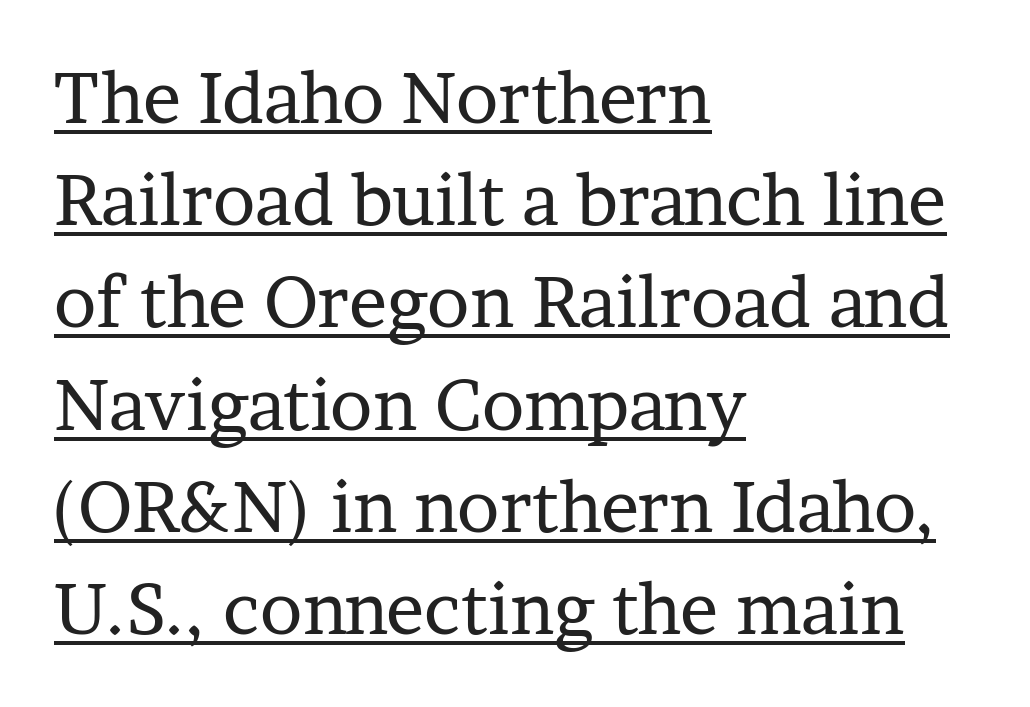
Default kerning and tracking; the words read as compact shapes. Line beginnings align vertically; line endings do not. Think of a printed novel: that variable character pitch is what you see here. A serif font was chosen for this passage. A normal amount of white space separates one row of letters from the next.
